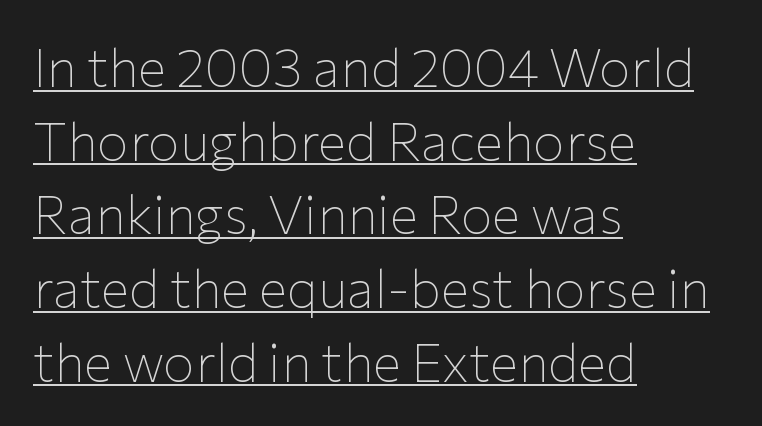
{"serif": "no", "italic": "no", "bold": "no", "weight": "thin", "width": "normal", "stroke_contrast": "low", "x_height": "medium", "monospaced": "no", "underline": "yes", "align": "left", "line_spacing": "normal", "line_spacing_ratio": 1.39, "letter_spacing": "normal", "letter_spacing_em": 0.0, "glyph_px": 53}
